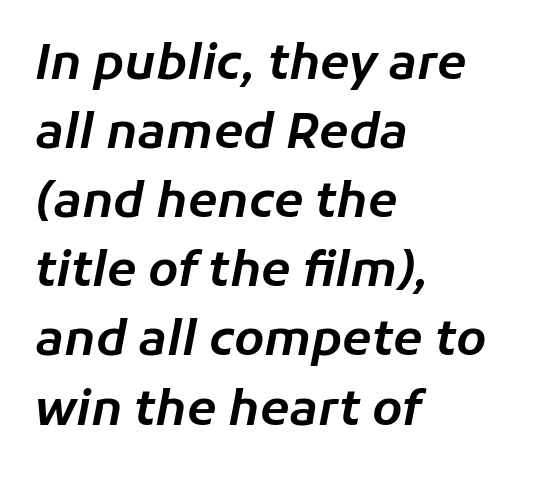
The image shows 48 px text type, italic (leaning right); set left-aligned, normal line spacing (1.44x), normal letter spacing, not underlined; low stroke contrast and a medium x-height.
